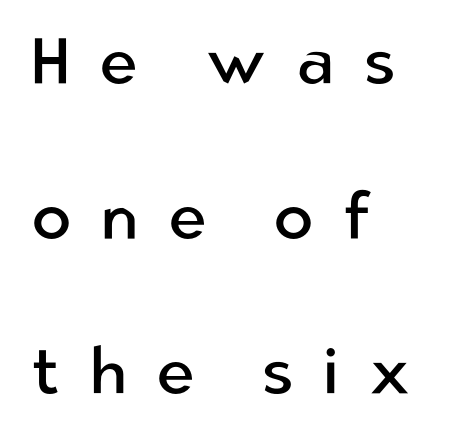
Q: Is the text bold? A: No.
Q: Is the text italic (slanted)? A: No, it is upright.
Q: Is the typeface a serif or a sans-serif typeface? A: Sans-serif.
Q: Is the text underlined? A: No.
Q: How is the paragraph aligned? A: Left-aligned.
Q: Is the spacing between letters normal or unusually wide? A: Unusually wide.
Q: Is the spacing between lines tight, normal or loose? A: Loose.
Q: Width (condensed, normal, or wide)? A: Normal.
Q: Stroke contrast? A: Low.
Q: x-height? A: Medium.
Q: Monospaced? A: No.
